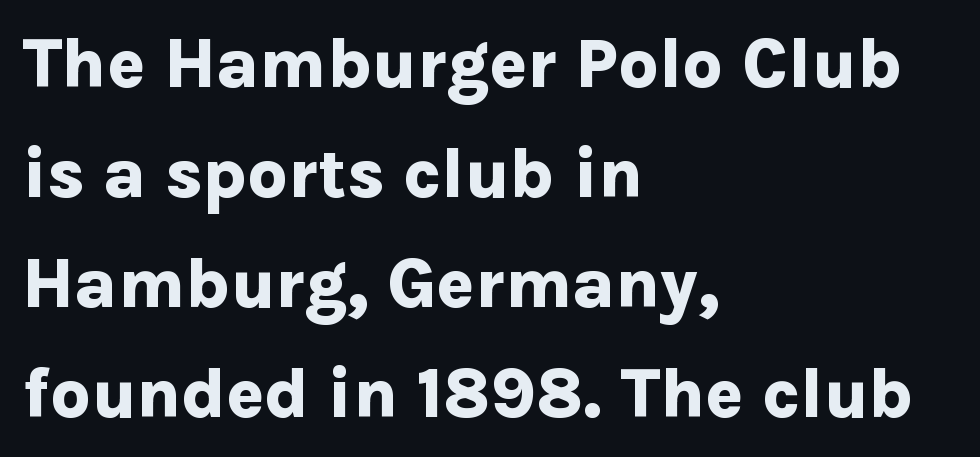
Q: Is the text bold? A: Yes.
Q: Is the text italic (slanted)? A: No, it is upright.
Q: Is the typeface a serif or a sans-serif typeface? A: Sans-serif.
Q: Is the text underlined? A: No.
Q: How is the paragraph aligned? A: Left-aligned.
Q: Is the spacing between letters normal or unusually wide? A: Normal.
Q: Is the spacing between lines tight, normal or loose? A: Normal.
Q: Width (condensed, normal, or wide)? A: Normal.
Q: Stroke contrast? A: Low.
Q: x-height? A: Medium.
Q: Monospaced? A: No.
